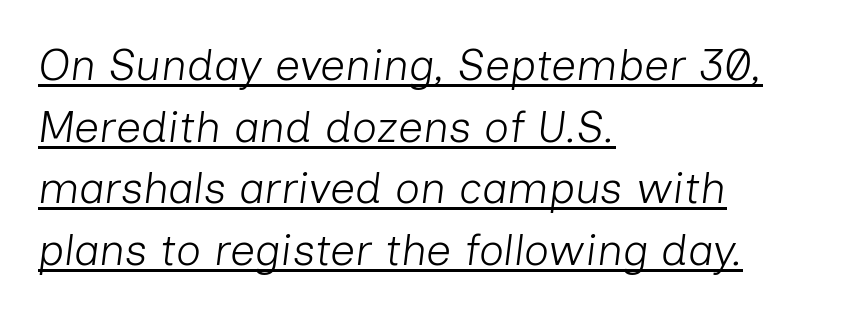
{"italic": "yes", "lean": "right", "slant_degrees": 7, "bold": "no", "weight": "light", "width": "normal", "stroke_contrast": "low", "x_height": "medium", "monospaced": "no", "underline": "yes", "align": "left", "line_spacing": "normal", "line_spacing_ratio": 1.4, "letter_spacing": "normal", "letter_spacing_em": 0.0, "glyph_px": 44}
